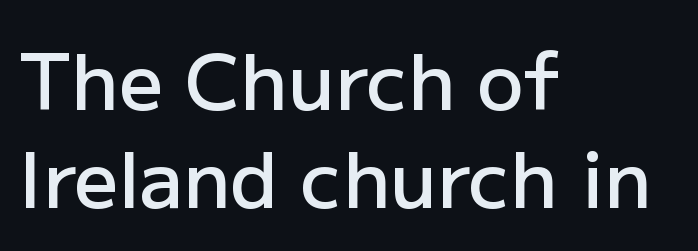
Q: Is the text bold? A: Semi-bold.
Q: Is the text italic (slanted)? A: No, it is upright.
Q: Is the typeface a serif or a sans-serif typeface? A: Sans-serif.
Q: Is the text underlined? A: No.
Q: How is the paragraph aligned? A: Left-aligned.
Q: Is the spacing between letters normal or unusually wide? A: Normal.
Q: Is the spacing between lines tight, normal or loose? A: Normal.
Q: Width (condensed, normal, or wide)? A: Normal.
Q: Stroke contrast? A: Low.
Q: x-height? A: Medium.
Q: Monospaced? A: No.
